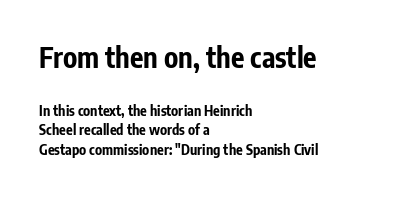
{"serif": "no", "italic": "no", "bold": "yes", "weight": "bold", "width": "condensed", "stroke_contrast": "low", "x_height": "medium", "monospaced": "no", "underline": "no", "align": "left", "line_spacing": "normal", "line_spacing_ratio": 1.4, "letter_spacing": "normal", "letter_spacing_em": 0.0, "larger_block": "first", "size_ratio": 2.0, "glyph_px": 28}
